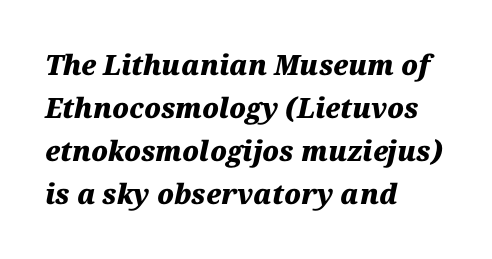
The image shows 28 px heavy type, italic (leaning right); set left-aligned, normal line spacing (1.54x), normal letter spacing, not underlined; medium stroke contrast and a medium x-height.
